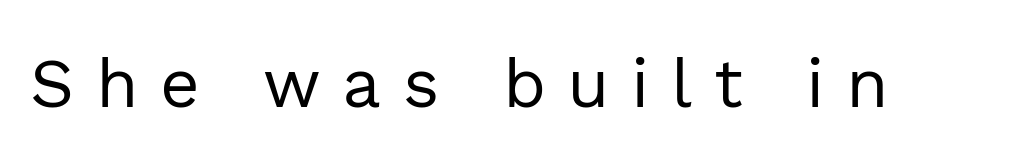
Q: Is the text bold? A: No.
Q: Is the text italic (slanted)? A: No, it is upright.
Q: Is the typeface a serif or a sans-serif typeface? A: Sans-serif.
Q: Is the text underlined? A: No.
Q: Is the spacing between letters normal or unusually wide? A: Unusually wide.
Q: Width (condensed, normal, or wide)? A: Normal.
Q: x-height? A: Medium.
Q: Monospaced? A: No.
